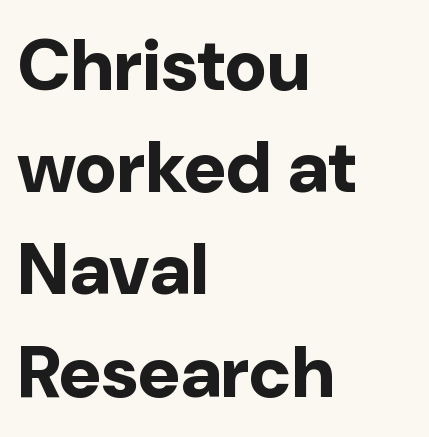
Upright lettering throughout. Notice how descenders clear the ascenders below comfortably — that's standard leading. A clean baseline with only descenders dipping below it. The letters carry no serifs — their stems end cleanly without finishing strokes. Teacher's note: observe the even left margin — that is flush-left alignment. Honestly, the letter spacing is just normal — you wouldn't notice it.
